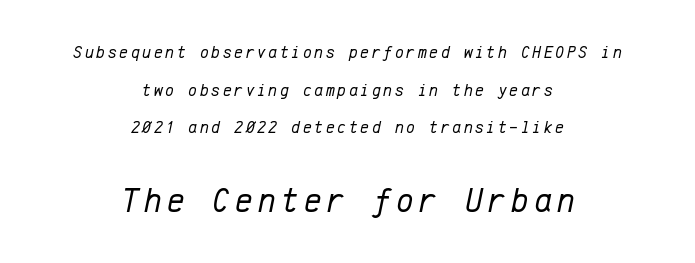
These lines were composed using italics. Short and long lines alike share a common midpoint. You could count columns in this text — the font is strictly monospaced. These lines stand farther apart than default settings would place them. The string is rendered with underlining switched off. The letters look calm and open, with moderate or lighter stems.
